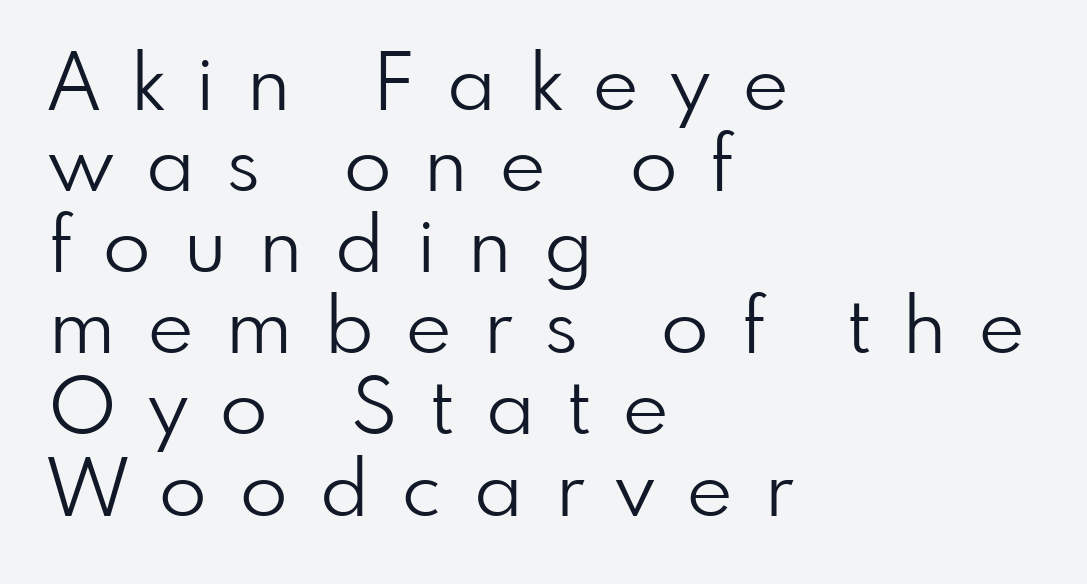
{"serif": "no", "italic": "no", "bold": "no", "weight": "light", "width": "normal", "stroke_contrast": "low", "x_height": "small", "monospaced": "no", "underline": "no", "align": "left", "line_spacing": "tight", "line_spacing_ratio": 1.04, "letter_spacing": "wide", "letter_spacing_em": 0.42, "glyph_px": 78}
